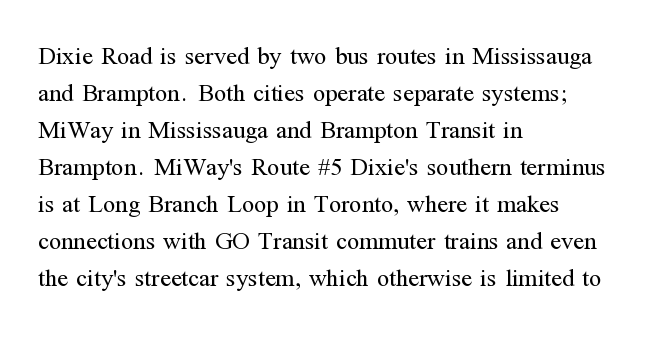
A typesetter would call this leading conventional body-copy spacing. Descender tails drop into unmarked territory. Visually the block forms a straight wall on the left and a jagged coastline on the right. Do the letters lean? They stand straight.
